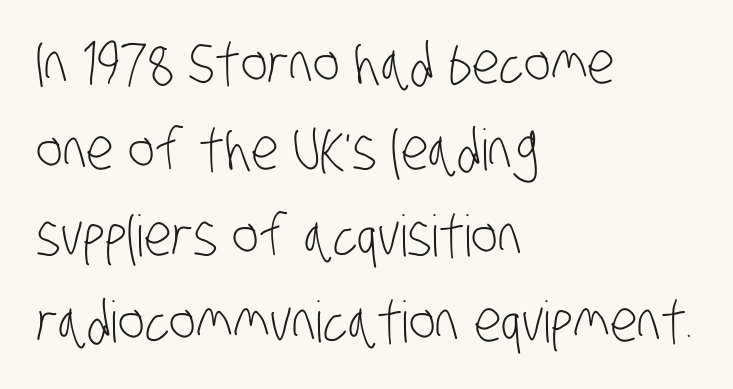
Ink coverage per letter is moderate at most. The passage shown stacks its lines at a standard gap. The passage shown has conventional tracking throughout. Check under the words: just untouched page. Look at the bottom of the vertical strokes: they stop flat, with no serifs. Here the designer chose a conventional face with non-uniform glyph widths.
